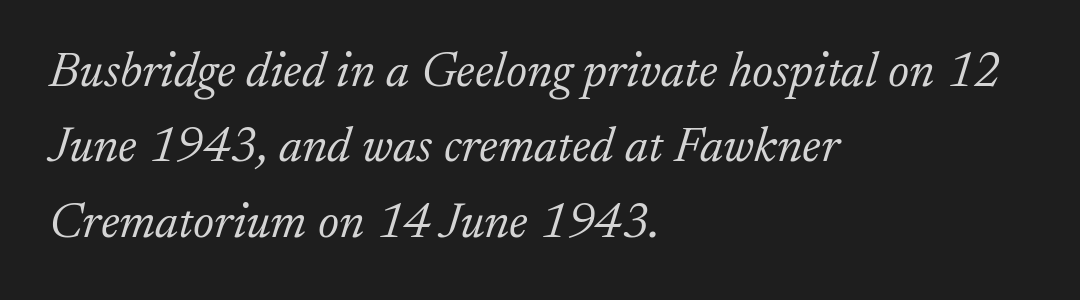
Q: Is the text bold? A: No.
Q: Is the text italic (slanted)? A: Yes, it leans right by about 17 degrees.
Q: Is the typeface a serif or a sans-serif typeface? A: Serif.
Q: Is the text underlined? A: No.
Q: How is the paragraph aligned? A: Left-aligned.
Q: Is the spacing between letters normal or unusually wide? A: Normal.
Q: Is the spacing between lines tight, normal or loose? A: Normal.
Q: Width (condensed, normal, or wide)? A: Normal.
Q: Stroke contrast? A: Low.
Q: x-height? A: Small.
Q: Monospaced? A: No.
